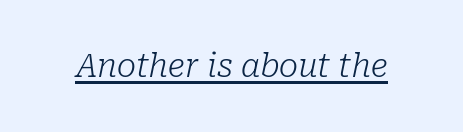
{"serif": "yes", "italic": "yes", "lean": "right", "slant_degrees": 10, "bold": "no", "weight": "light", "width": "normal", "stroke_contrast": "low", "x_height": "medium", "monospaced": "no", "underline": "yes", "letter_spacing": "normal", "letter_spacing_em": 0.0, "glyph_px": 32}
